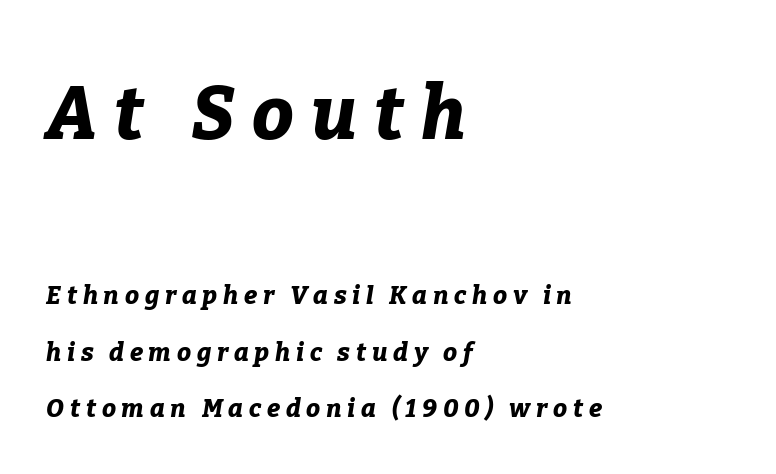
{"italic": "yes", "lean": "right", "slant_degrees": 9, "bold": "yes", "weight": "bold", "width": "normal", "stroke_contrast": "low", "x_height": "medium", "monospaced": "no", "underline": "no", "align": "left", "line_spacing": "loose", "line_spacing_ratio": 2.26, "letter_spacing": "wide", "letter_spacing_em": 0.23, "larger_block": "first", "size_ratio": 2.96, "glyph_px": 74}
